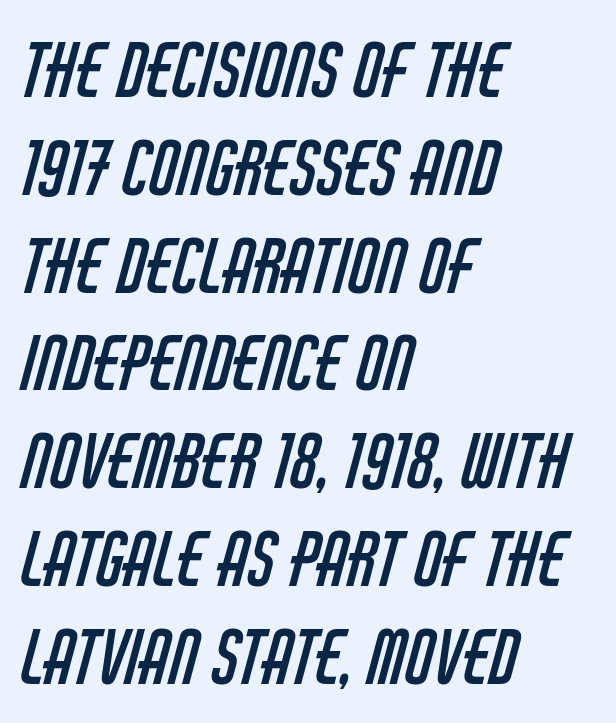
Q: Is the text bold? A: No.
Q: Is the typeface a serif or a sans-serif typeface? A: Sans-serif.
Q: Is the text underlined? A: No.
Q: How is the paragraph aligned? A: Left-aligned.
Q: Is the spacing between letters normal or unusually wide? A: Normal.
Q: Is the spacing between lines tight, normal or loose? A: Normal.
Q: Width (condensed, normal, or wide)? A: Condensed.
Q: Stroke contrast? A: Low.
Q: x-height? A: Large.
Q: Monospaced? A: No.
